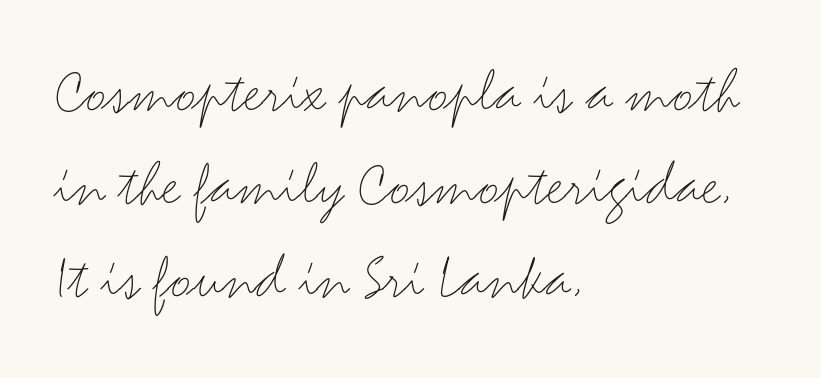
Note the varied advance widths — an 'i' is clearly narrower than an 'm'. You can tell from the bare stems that sans-serif type was used. Short note: letters normally spaced. Underline: absent.
